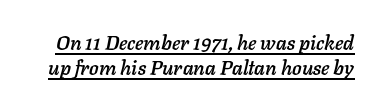
The image shows 20 px text type, italic (leaning right); set normal line spacing (1.25x), normal letter spacing, underlined.
